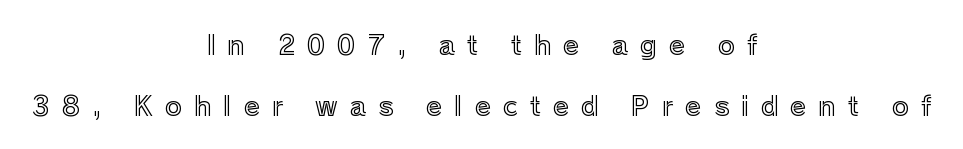
Q: Is the text italic (slanted)? A: No, it is upright.
Q: Is the text underlined? A: No.
Q: How is the paragraph aligned? A: Centered.
Q: Is the spacing between letters normal or unusually wide? A: Unusually wide.
Q: Is the spacing between lines tight, normal or loose? A: Loose.
